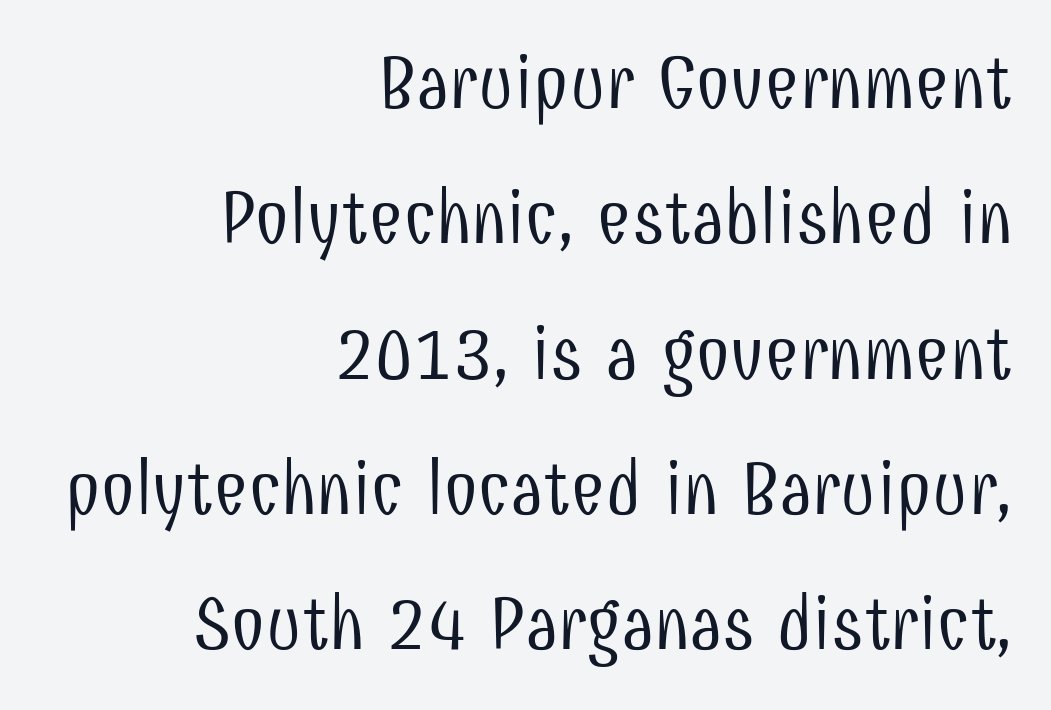
{"serif": "no", "italic": "no", "bold": "no", "weight": "light", "width": "condensed", "stroke_contrast": "low", "x_height": "medium", "monospaced": "no", "underline": "no", "align": "right", "line_spacing_ratio": 1.78, "letter_spacing": "normal", "letter_spacing_em": 0.0, "glyph_px": 76}
